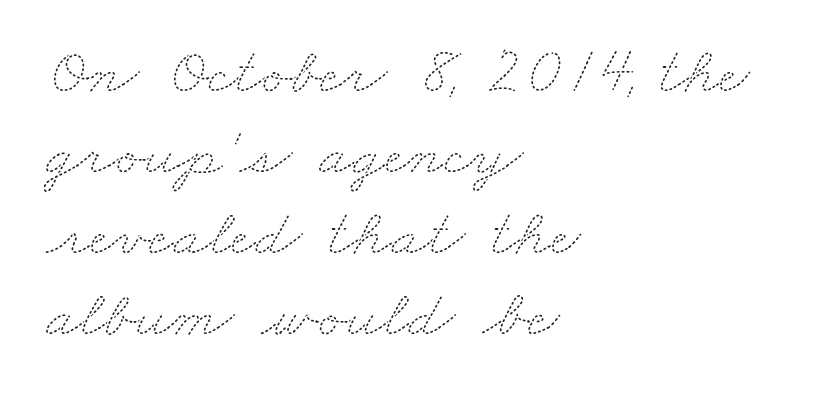
The image shows 67 px thin, wide type; set left-aligned, line spacing 1.21x, normal letter spacing, not underlined; medium stroke contrast and a small x-height.
